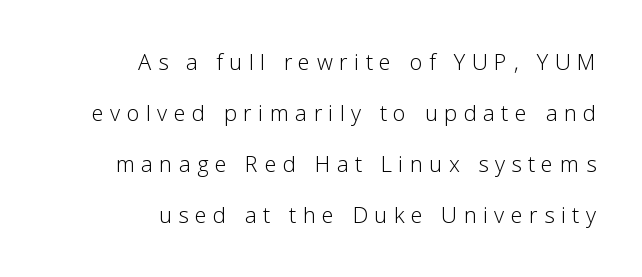
The image shows 22 px text type, upright; set right-aligned, loose line spacing (2.32x), unusually wide letter spacing (+0.29 em), not underlined.
